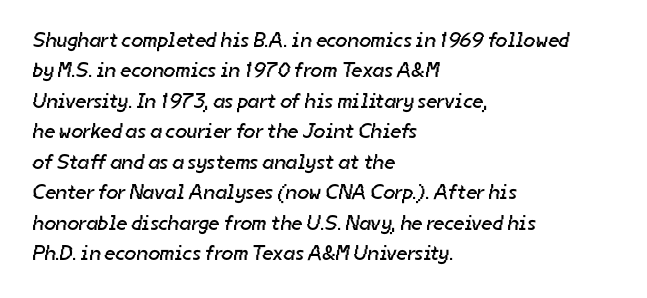
In terms of leading, this rendering sits right in the middle. The gaps between neighbouring characters are ordinary and unremarkable. Does the copy run flush right? No — it runs flush left. Anything drawn beneath the words? Only blank space. A light-to-regular cut is what we see here.
